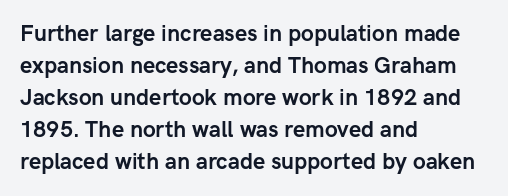
Q: Is the text bold? A: Yes.
Q: Is the text italic (slanted)? A: No, it is upright.
Q: Is the text underlined? A: No.
Q: How is the paragraph aligned? A: Left-aligned.
Q: Is the spacing between letters normal or unusually wide? A: Normal.
Q: Is the spacing between lines tight, normal or loose? A: Normal.
